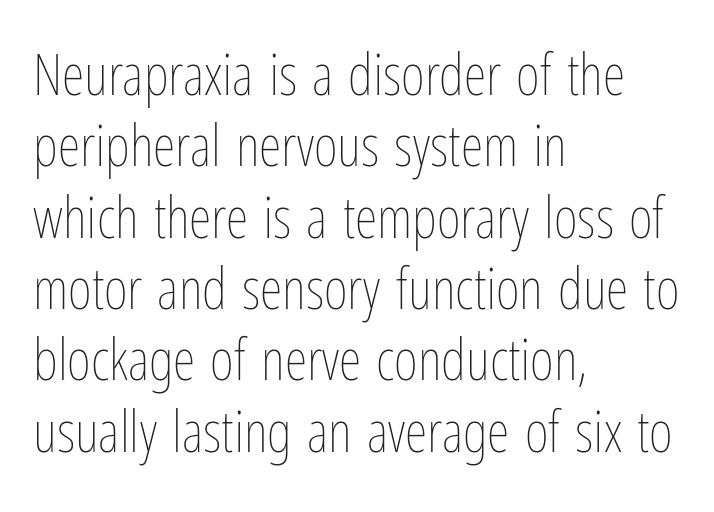
{"italic": "no", "bold": "no", "weight": "thin", "width": "condensed", "stroke_contrast": "low", "x_height": "medium", "monospaced": "no", "underline": "no", "align": "left", "line_spacing_ratio": 1.23, "letter_spacing": "normal", "letter_spacing_em": 0.0, "glyph_px": 58}
